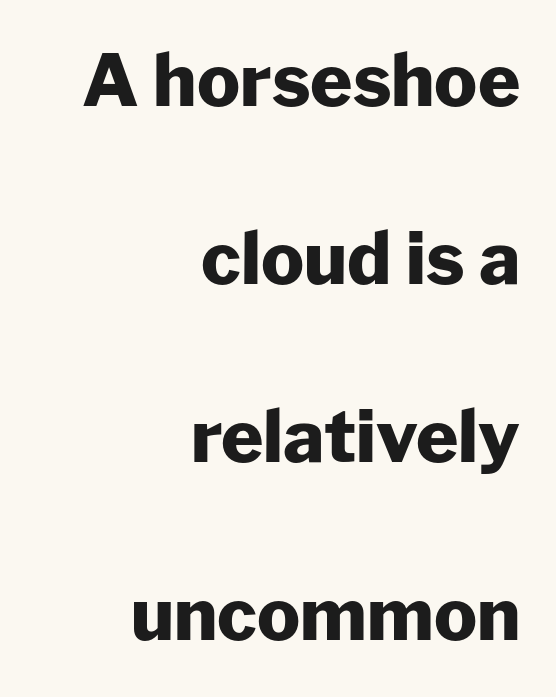
The image shows 72 px heavy sans-serif type, upright; set right-aligned, loose line spacing (2.47x), normal letter spacing, not underlined; low stroke contrast and a medium x-height.
